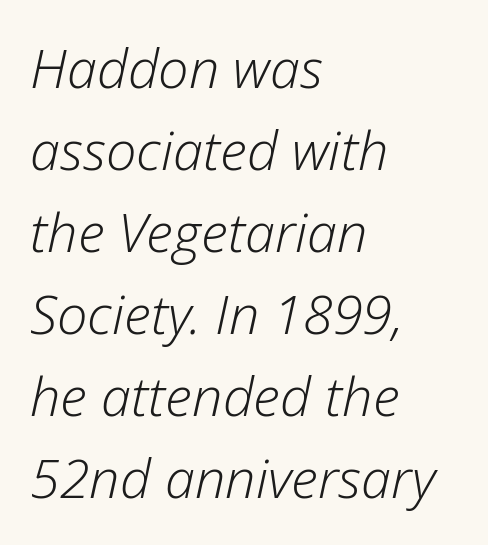
{"italic": "yes", "lean": "right", "slant_degrees": 12, "bold": "no", "weight": "light", "width": "normal", "stroke_contrast": "low", "x_height": "medium", "monospaced": "no", "underline": "no", "align": "left", "line_spacing": "normal", "line_spacing_ratio": 1.52, "letter_spacing": "normal", "letter_spacing_em": 0.0, "glyph_px": 54}
